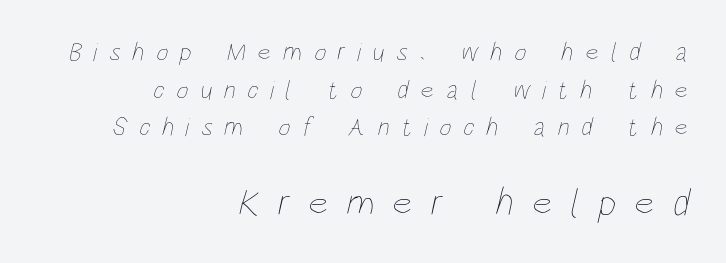
Q: Is the text bold? A: No.
Q: Is the text underlined? A: No.
Q: How is the paragraph aligned? A: Right-aligned.
Q: Is the spacing between letters normal or unusually wide? A: Unusually wide.
Q: Is the spacing between lines tight, normal or loose? A: Normal.
Q: Which block of text is set in a larger size, the first (top) or the second (bottom)? A: The second (bottom) one.
Q: Width (condensed, normal, or wide)? A: Condensed.
Q: Stroke contrast? A: Low.
Q: x-height? A: Large.
Q: Monospaced? A: No.
